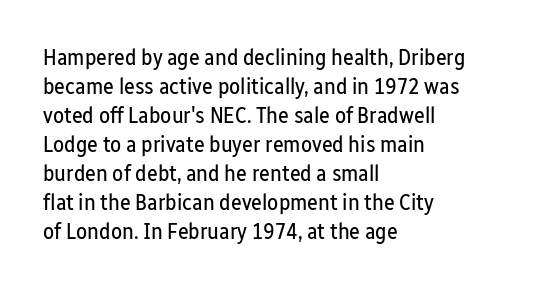
Q: Is the text bold? A: No.
Q: Is the text italic (slanted)? A: No, it is upright.
Q: Is the text underlined? A: No.
Q: How is the paragraph aligned? A: Left-aligned.
Q: Is the spacing between letters normal or unusually wide? A: Normal.
Q: Is the spacing between lines tight, normal or loose? A: Normal.
